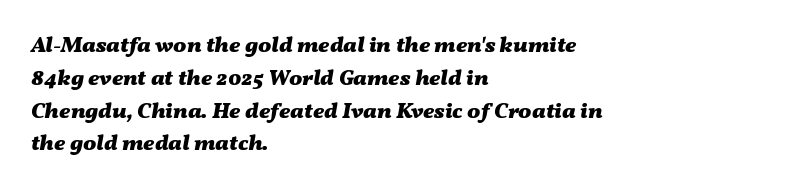
Glance below the letters and you will spot only blank space. This rendering uses left alignment, leaving the right contour irregular. The designer left line spacing at the default. Posture: slanted. You could call the tracking neutral — neither tight nor loose. Look at the stroke-to-counter ratio: heavy, a bold.
